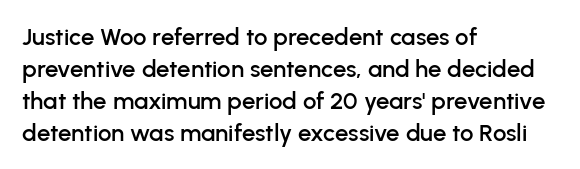
The image shows 24 px text type, upright; set left-aligned, normal line spacing (1.33x), normal letter spacing, not underlined.
